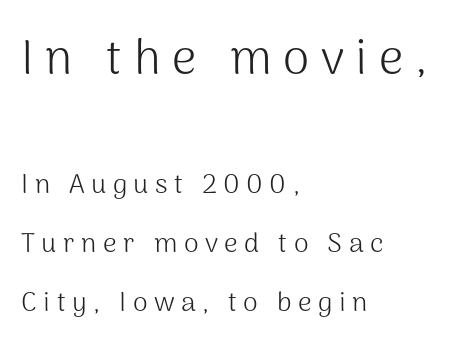
The image shows 48 px light sans-serif type, upright; set left-aligned, loose line spacing (2.18x), unusually wide letter spacing (+0.24 em), not underlined; the first (top) block is 1.78x larger; medium stroke contrast and a medium x-height.
